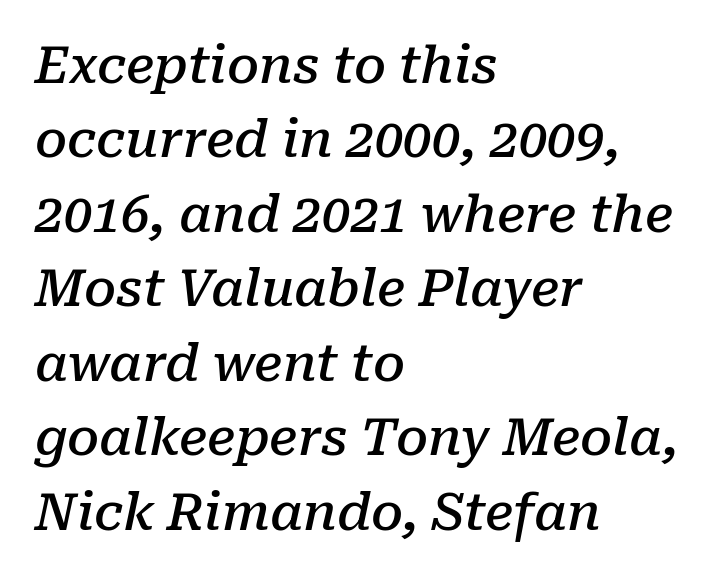
Q: Is the text bold? A: Semi-bold.
Q: Is the text italic (slanted)? A: Yes, it leans right by about 10 degrees.
Q: Is the typeface a serif or a sans-serif typeface? A: Serif.
Q: Is the text underlined? A: No.
Q: How is the paragraph aligned? A: Left-aligned.
Q: Is the spacing between letters normal or unusually wide? A: Normal.
Q: Is the spacing between lines tight, normal or loose? A: Normal.
Q: Width (condensed, normal, or wide)? A: Normal.
Q: Stroke contrast? A: Low.
Q: x-height? A: Medium.
Q: Monospaced? A: No.
